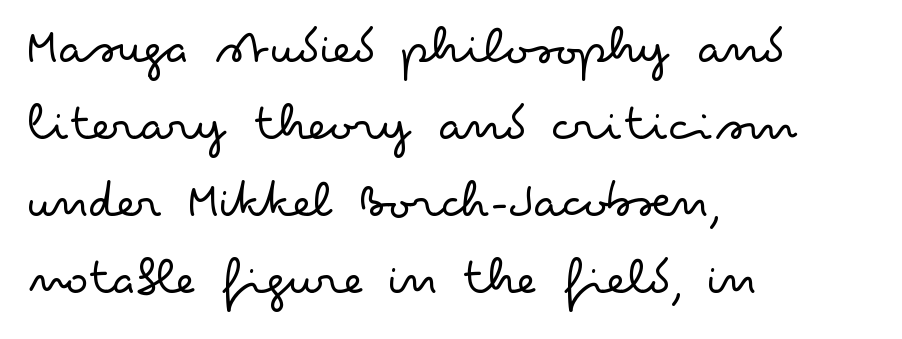
The image shows 53 px light, wide sans-serif type, upright; set left-aligned, normal line spacing (1.45x), normal letter spacing, not underlined; low stroke contrast and a small x-height.
